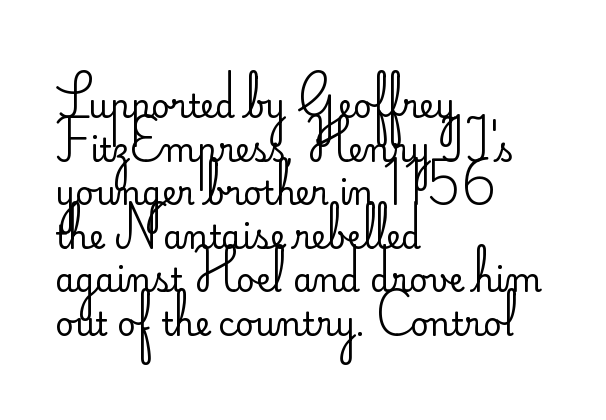
{"serif": "no", "italic": "no", "bold": "no", "weight": "regular", "width": "normal", "stroke_contrast": "low", "x_height": "small", "monospaced": "no", "underline": "no", "align": "left", "line_spacing": "normal", "line_spacing_ratio": 1.36, "letter_spacing": "normal", "letter_spacing_em": 0.0, "glyph_px": 32}
